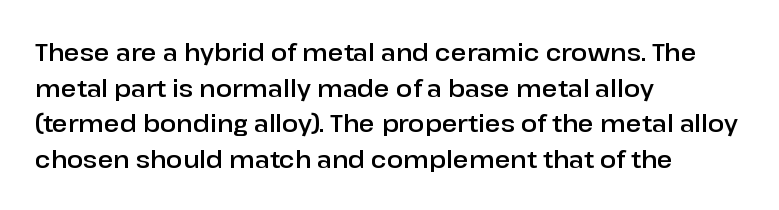
{"italic": "no", "underline": "no", "align": "left", "line_spacing": "normal", "line_spacing_ratio": 1.48, "letter_spacing": "normal", "letter_spacing_em": 0.0, "glyph_px": 24}
